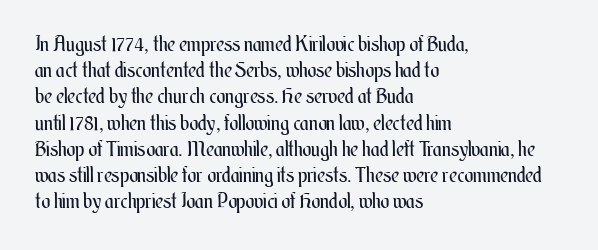
Does extra space separate the letters? No, they use regular spacing. Layout note: lines flush left. The area under the type is left untouched. This reads as an unemphasized weight, regular at the heaviest. This is roman type, the default non-slanted kind. Vertical spacing — default.
